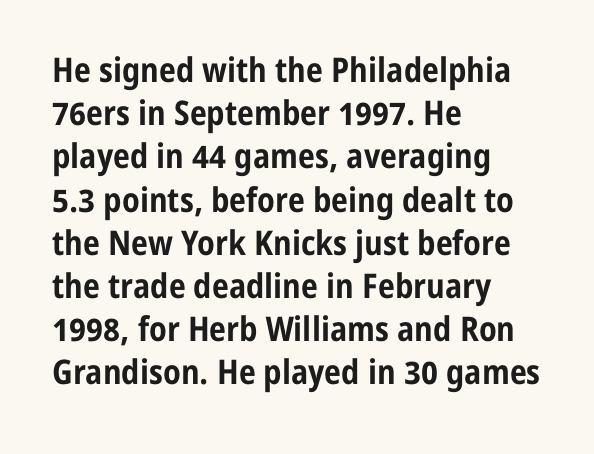
The image shows 34 px bold, condensed sans-serif type, upright; set left-aligned, normal line spacing (1.27x), normal letter spacing, not underlined; low stroke contrast and a medium x-height.
